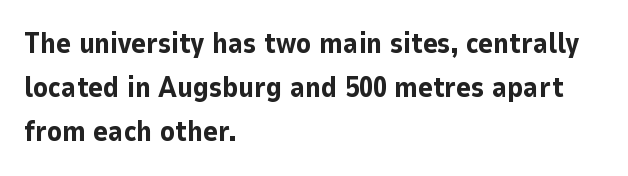
The image shows 28 px bold sans-serif type, upright; set left-aligned, normal line spacing (1.58x), normal letter spacing, not underlined; low stroke contrast and a medium x-height.
